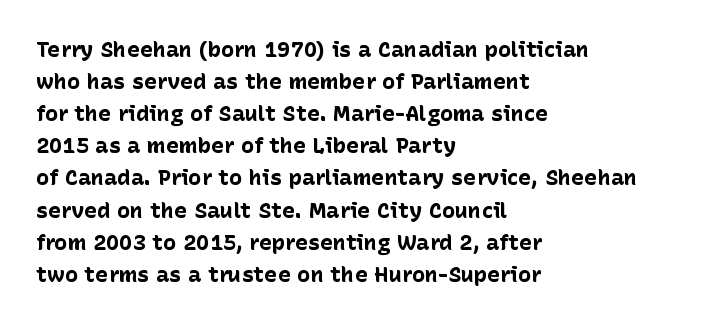
{"italic": "no", "bold": "yes", "underline": "no", "align": "left", "line_spacing": "normal", "line_spacing_ratio": 1.46, "letter_spacing": "normal", "letter_spacing_em": 0.0, "glyph_px": 22}
